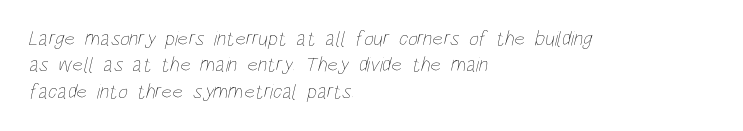
There is no visible air inserted between adjacent glyphs. A quiet, ordinary-to-light weight characterises the typeface. Bare-footed words on every line. The setting favours the left margin, as ordinary paragraphs usually do.
